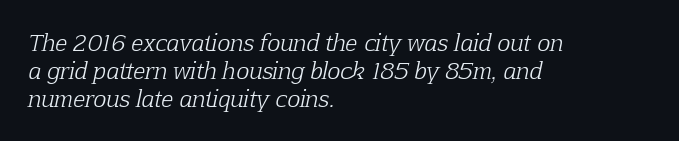
{"italic": "yes", "lean": "right", "slant_degrees": 12, "bold": "no", "underline": "no", "align": "left", "line_spacing": "normal", "line_spacing_ratio": 1.28, "letter_spacing": "normal", "letter_spacing_em": 0.0, "glyph_px": 22}
